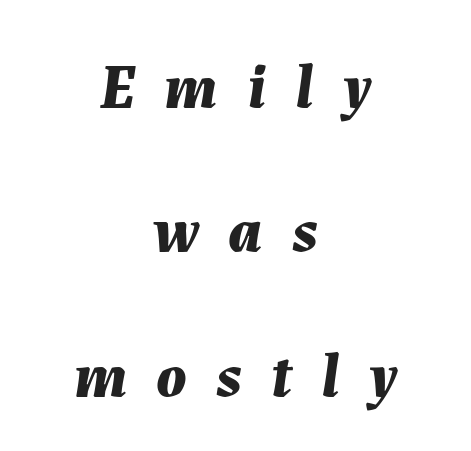
Q: Is the text bold? A: Yes.
Q: Is the text italic (slanted)? A: Yes, it leans right by about 7 degrees.
Q: Is the text underlined? A: No.
Q: How is the paragraph aligned? A: Centered.
Q: Is the spacing between letters normal or unusually wide? A: Unusually wide.
Q: Is the spacing between lines tight, normal or loose? A: Loose.
Q: Width (condensed, normal, or wide)? A: Normal.
Q: Stroke contrast? A: Medium.
Q: x-height? A: Medium.
Q: Monospaced? A: No.
